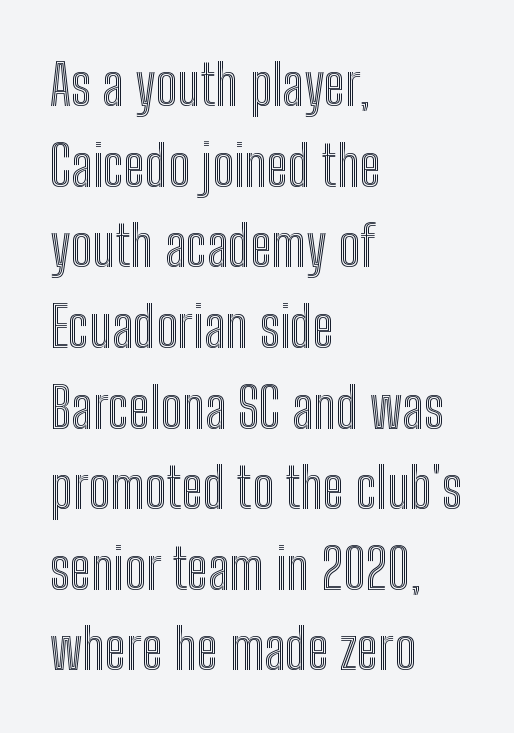
{"italic": "no", "width": "condensed", "x_height": "medium", "monospaced": "no", "underline": "no", "align": "left", "line_spacing": "normal", "line_spacing_ratio": 1.44, "letter_spacing": "normal", "letter_spacing_em": 0.0, "glyph_px": 56}
